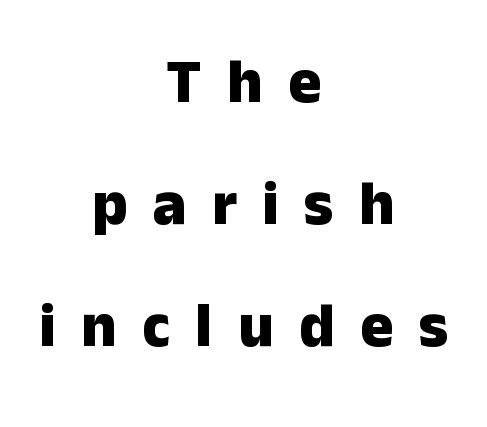
Q: Is the text bold? A: Yes.
Q: Is the text italic (slanted)? A: No, it is upright.
Q: Is the typeface a serif or a sans-serif typeface? A: Sans-serif.
Q: Is the text underlined? A: No.
Q: How is the paragraph aligned? A: Centered.
Q: Is the spacing between letters normal or unusually wide? A: Unusually wide.
Q: Is the spacing between lines tight, normal or loose? A: Loose.
Q: Width (condensed, normal, or wide)? A: Normal.
Q: Stroke contrast? A: Low.
Q: x-height? A: Medium.
Q: Monospaced? A: No.
